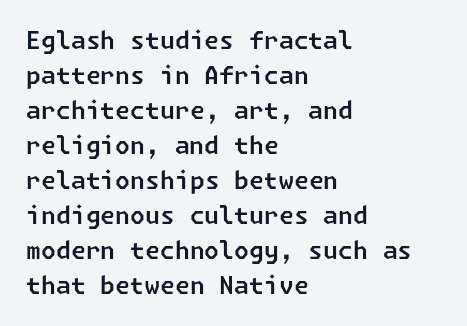
Q: Is the text underlined? A: No.
Q: How is the paragraph aligned? A: Left-aligned.
Q: Is the spacing between letters normal or unusually wide? A: Normal.
Q: Is the spacing between lines tight, normal or loose? A: Normal.
